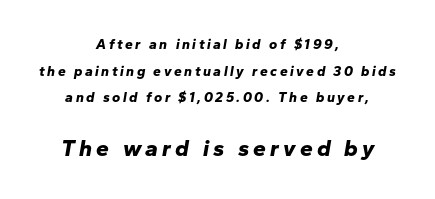
Q: Is the text bold? A: Yes.
Q: Is the text italic (slanted)? A: Yes, it leans right by about 10 degrees.
Q: Is the text underlined? A: No.
Q: How is the paragraph aligned? A: Centered.
Q: Is the spacing between lines tight, normal or loose? A: Loose.
Q: Which block of text is set in a larger size, the first (top) or the second (bottom)? A: The second (bottom) one.
